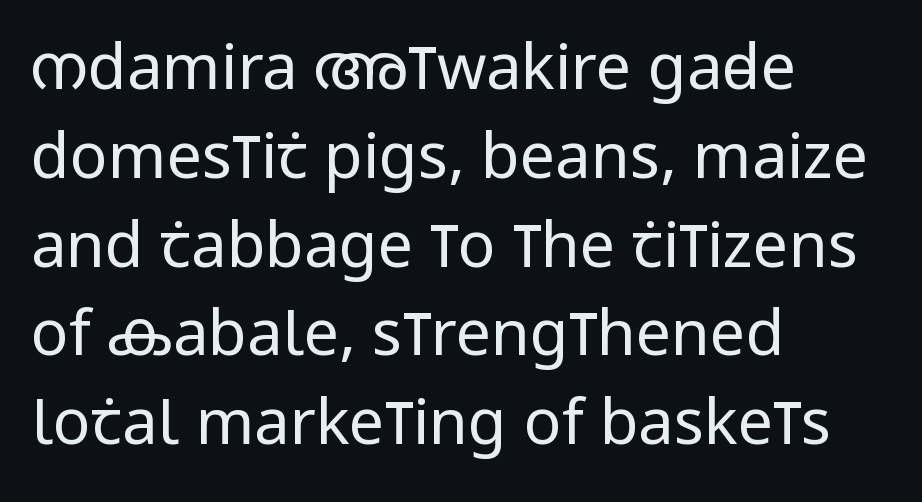
Q: Is the text bold? A: No.
Q: Is the text italic (slanted)? A: No, it is upright.
Q: Is the typeface a serif or a sans-serif typeface? A: Sans-serif.
Q: Is the text underlined? A: No.
Q: How is the paragraph aligned? A: Left-aligned.
Q: Is the spacing between letters normal or unusually wide? A: Normal.
Q: Is the spacing between lines tight, normal or loose? A: Normal.
Q: Width (condensed, normal, or wide)? A: Condensed.
Q: Stroke contrast? A: Low.
Q: x-height? A: Large.
Q: Monospaced? A: No.
